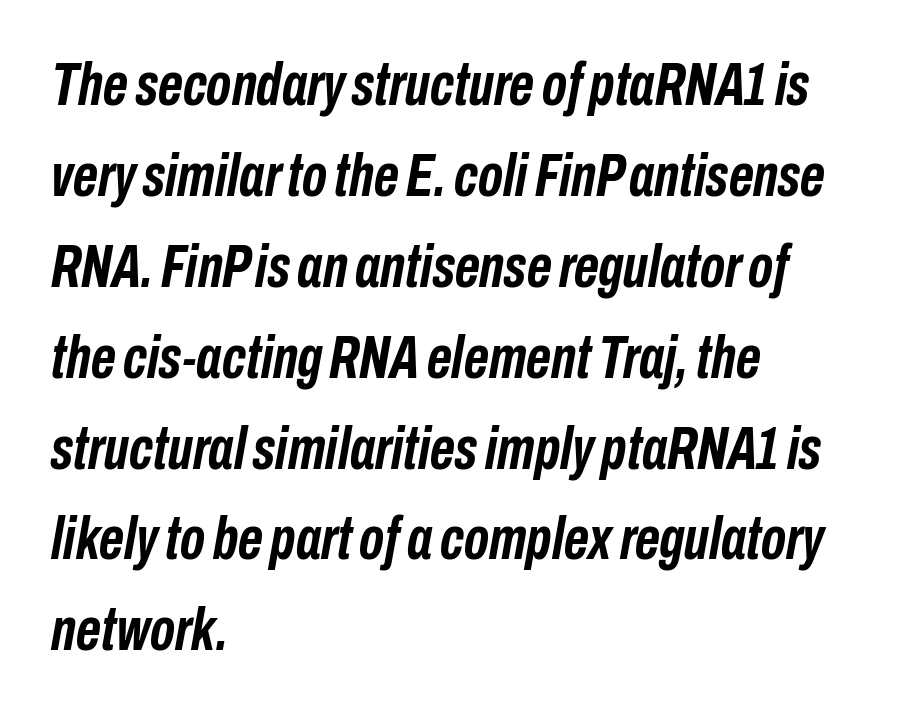
The image shows 61 px semibold, condensed type, italic (leaning right); set left-aligned, normal line spacing (1.49x), normal letter spacing, not underlined; low stroke contrast and a medium x-height.
